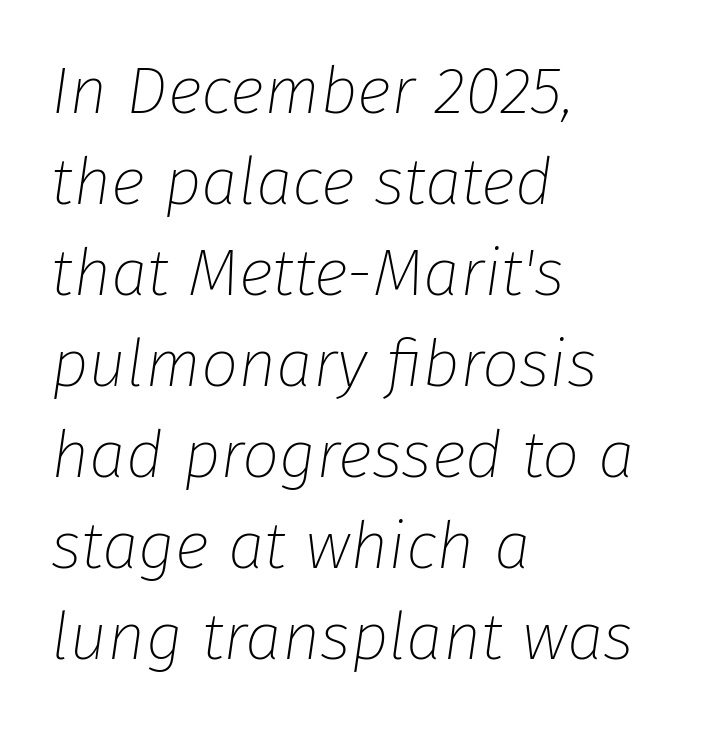
Posture: slanted. Normally led — the rows are evenly, conventionally spaced. Honestly, there is no underline to notice here at all. Notice how the passage keeps a crisp vertical edge on the left only. On a weight scale, this lands at 450 or below.
